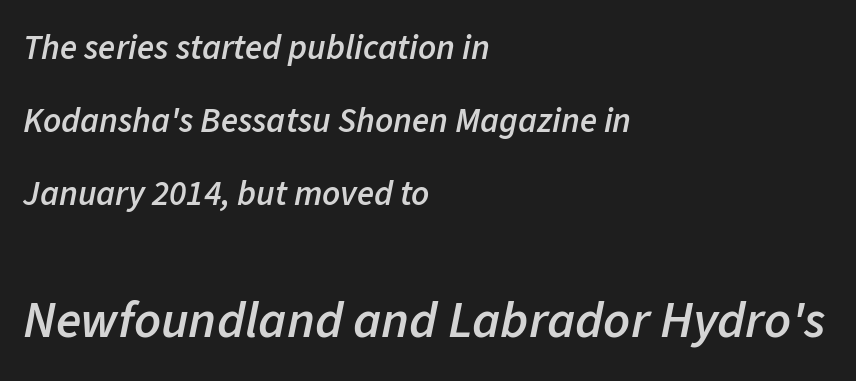
The image shows 52 px semibold type, italic (leaning right); set left-aligned, loose line spacing (2.08x), normal letter spacing, not underlined; the second (bottom) block is 1.49x larger; low stroke contrast and a medium x-height.
